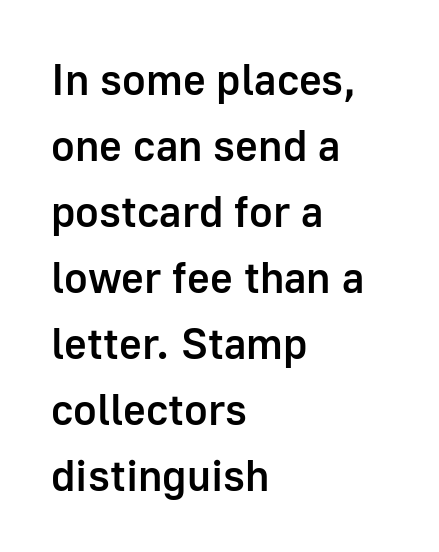
The image shows 44 px semibold sans-serif type, upright; set left-aligned, normal line spacing (1.5x), normal letter spacing, not underlined; low stroke contrast and a medium x-height.
